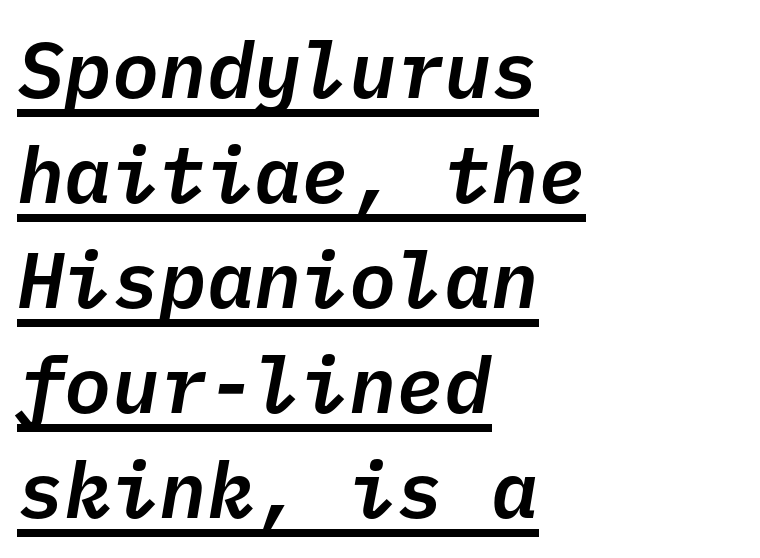
The image shows 79 px text type, italic (leaning right), monospaced; set left-aligned, normal line spacing (1.33x), normal letter spacing, underlined; low stroke contrast and a medium x-height.
